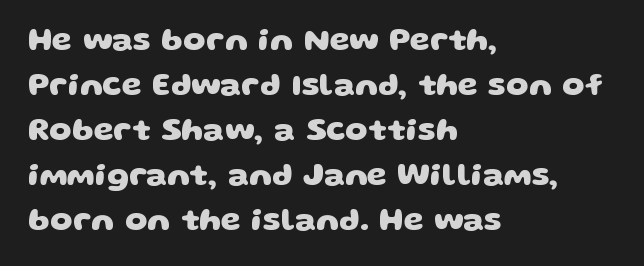
The image shows 32 px heavy, wide sans-serif type; set left-aligned, normal line spacing (1.41x), normal letter spacing, not underlined; low stroke contrast and a large x-height.
